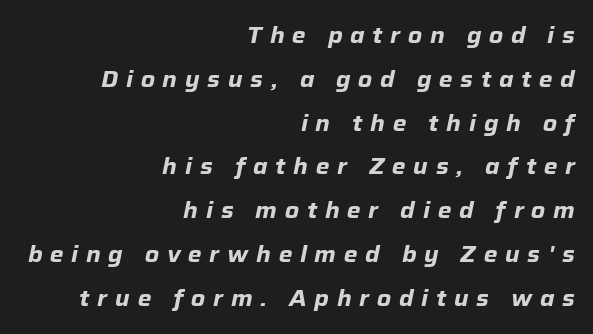
Glyph-to-glyph distance is far greater than everyday printed text. These lines are set flush right with a ragged left edge. Leading: increased. Italic? Definitely — the glyphs are oblique. A dark, heavy texture on the line: the type is bold.
